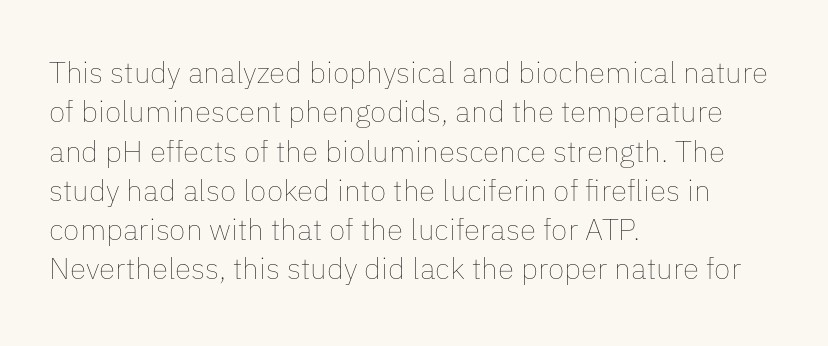
Q: Is the text bold? A: No.
Q: Is the text italic (slanted)? A: No, it is upright.
Q: Is the text underlined? A: No.
Q: How is the paragraph aligned? A: Left-aligned.
Q: Is the spacing between letters normal or unusually wide? A: Normal.
Q: Is the spacing between lines tight, normal or loose? A: Normal.
Q: Width (condensed, normal, or wide)? A: Normal.
Q: Stroke contrast? A: Low.
Q: x-height? A: Medium.
Q: Monospaced? A: No.
